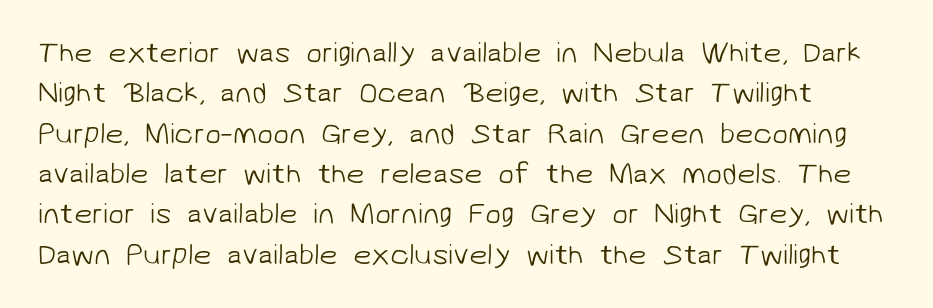
The image shows 29 px light sans-serif type; set normal line spacing (1.39x), normal letter spacing, not underlined; low stroke contrast and a medium x-height.
